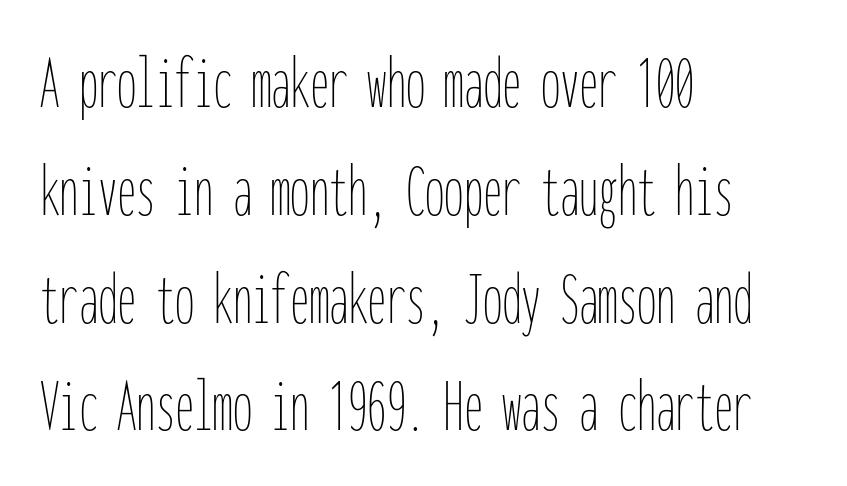
{"italic": "no", "bold": "no", "weight": "thin", "width": "condensed", "stroke_contrast": "low", "x_height": "medium", "monospaced": "yes", "underline": "no", "align": "left", "line_spacing": "normal", "line_spacing_ratio": 1.4, "letter_spacing": "normal", "letter_spacing_em": 0.0, "glyph_px": 77}
